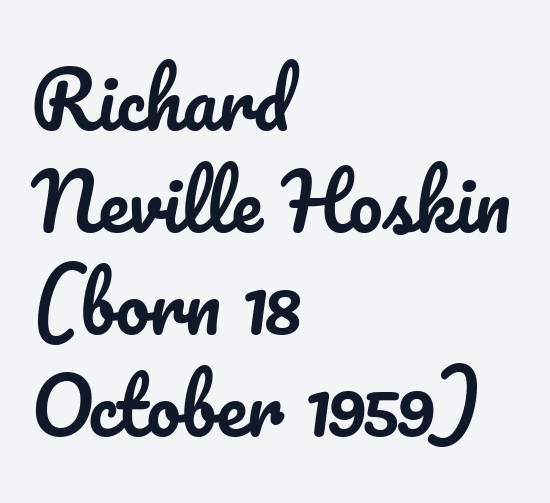
{"width": "normal", "stroke_contrast": "low", "x_height": "small", "monospaced": "no", "underline": "no", "align": "left", "line_spacing": "normal", "line_spacing_ratio": 1.34, "letter_spacing": "normal", "letter_spacing_em": 0.0, "glyph_px": 76}
